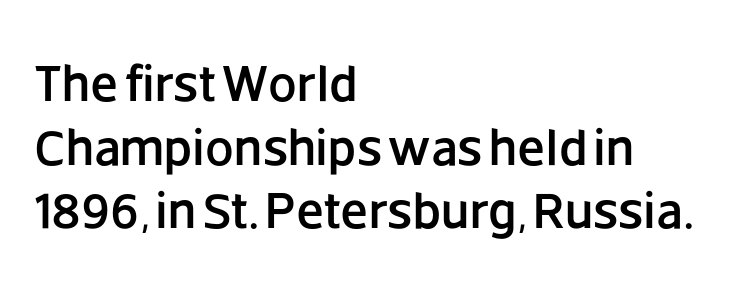
{"serif": "no", "italic": "no", "width": "normal", "stroke_contrast": "low", "x_height": "large", "monospaced": "no", "underline": "no", "align": "left", "line_spacing": "normal", "line_spacing_ratio": 1.25, "letter_spacing": "normal", "letter_spacing_em": 0.0, "glyph_px": 51}
